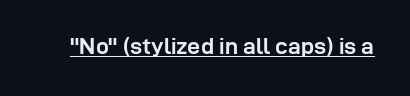
Heavy, bold letterforms. A rule runs beneath these lines of type. The type is set solid horizontally, with unmodified tracking. The lettering stays uniformly vertical, giving the passage a roman look.
